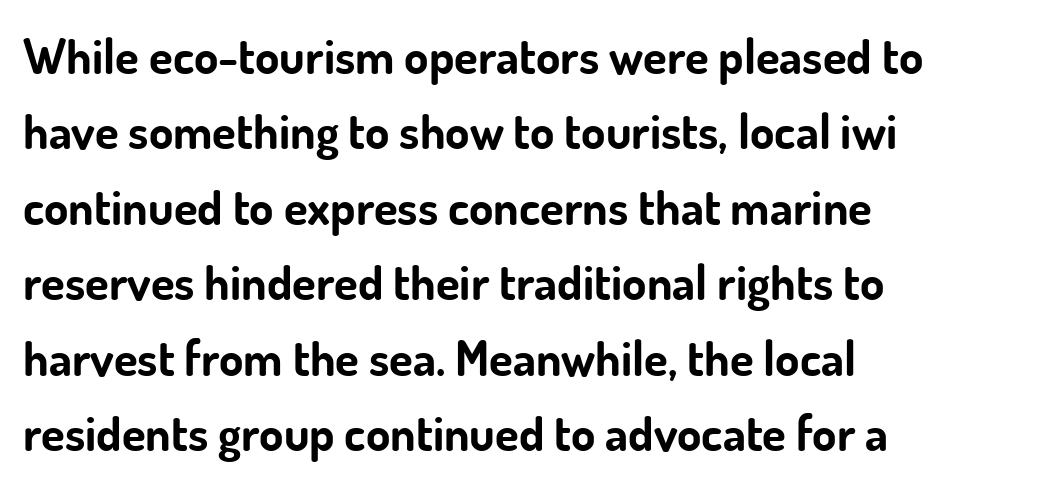
Every character sits straight up, as roman type does. Type style note: lacks serifs. The foot of each line stays bare and open. Heft: maximum for text — a bold.
